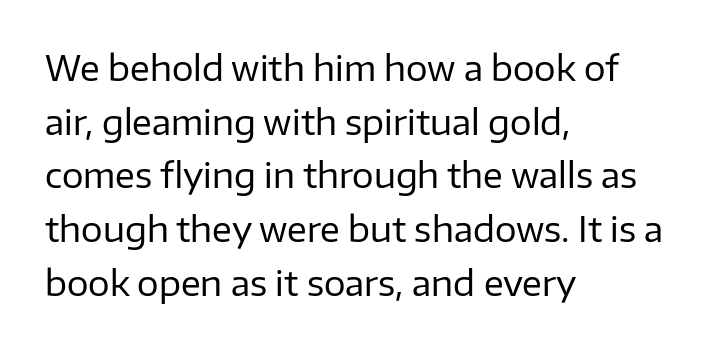
{"serif": "no", "italic": "no", "bold": "no", "weight": "regular", "width": "normal", "stroke_contrast": "low", "x_height": "medium", "monospaced": "no", "underline": "no", "align": "left", "line_spacing": "normal", "line_spacing_ratio": 1.58, "letter_spacing": "normal", "letter_spacing_em": 0.0, "glyph_px": 34}
